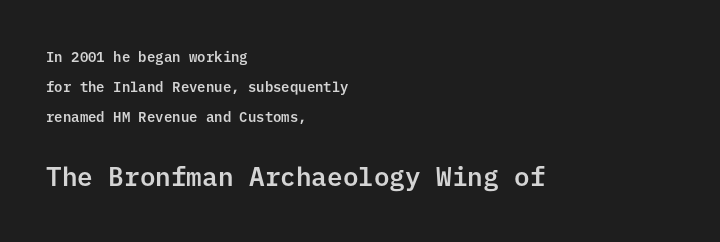
Q: Is the text italic (slanted)? A: No, it is upright.
Q: Is the text underlined? A: No.
Q: How is the paragraph aligned? A: Left-aligned.
Q: Is the spacing between letters normal or unusually wide? A: Normal.
Q: Is the spacing between lines tight, normal or loose? A: Loose.
Q: Which block of text is set in a larger size, the first (top) or the second (bottom)? A: The second (bottom) one.
